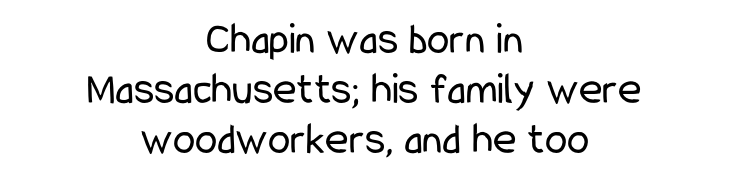
The image shows 45 px regular-weight, condensed sans-serif type, upright; set centered, tight line spacing (1.11x), normal letter spacing, not underlined; low stroke contrast and a medium x-height.
